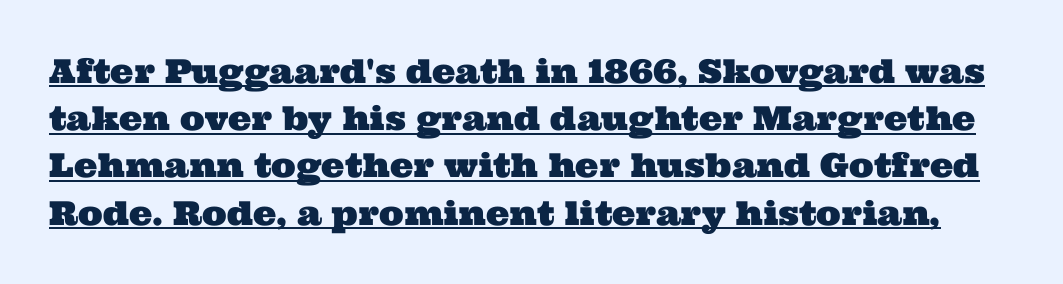
The image shows 33 px wide serif type; set normal line spacing (1.43x), normal letter spacing, underlined; medium stroke contrast and a medium x-height.
